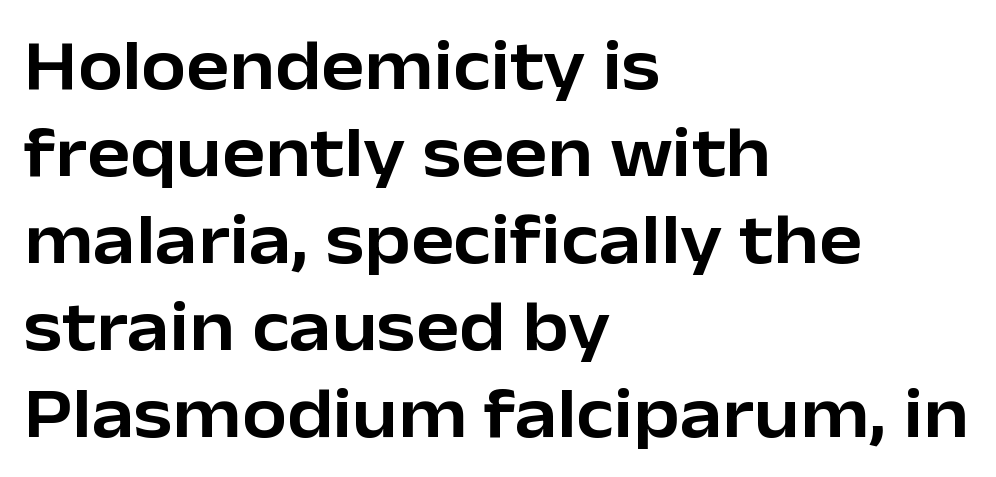
{"serif": "no", "italic": "no", "width": "normal", "stroke_contrast": "low", "x_height": "medium", "monospaced": "no", "underline": "no", "align": "left", "line_spacing_ratio": 1.21, "letter_spacing": "normal", "letter_spacing_em": 0.0, "glyph_px": 72}
